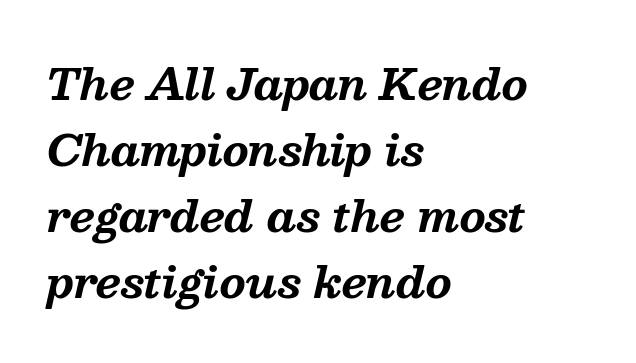
Each row of text sits above clean, open space. All the whitespace from short lines collects on the right. Chunky letters — that's bold for sure. You could call the tracking neutral — neither tight nor loose.
